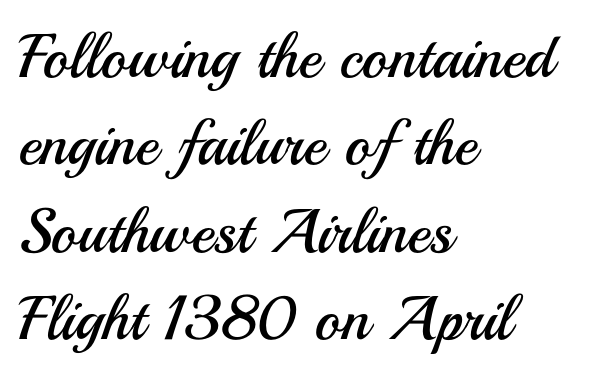
Q: Is the text bold? A: No.
Q: Is the text italic (slanted)? A: Yes.
Q: Is the typeface a serif or a sans-serif typeface? A: Sans-serif.
Q: Is the text underlined? A: No.
Q: How is the paragraph aligned? A: Left-aligned.
Q: Is the spacing between letters normal or unusually wide? A: Normal.
Q: Is the spacing between lines tight, normal or loose? A: Normal.
Q: Width (condensed, normal, or wide)? A: Normal.
Q: Stroke contrast? A: Medium.
Q: x-height? A: Small.
Q: Monospaced? A: No.
